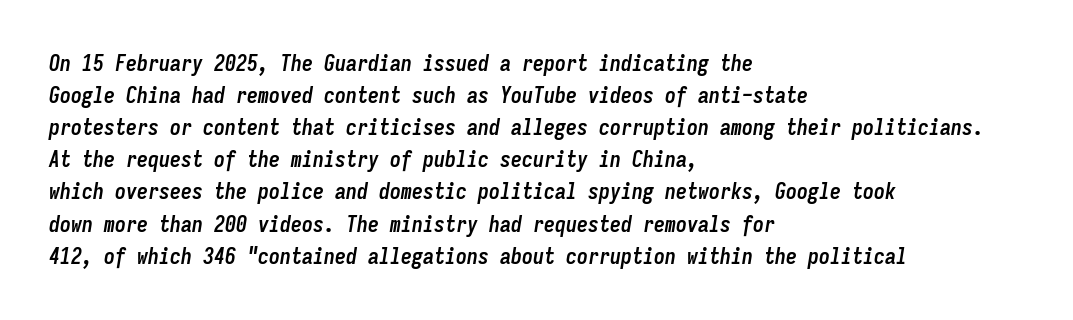
{"italic": "yes", "lean": "right", "slant_degrees": 9, "bold": "yes", "underline": "no", "align": "left", "line_spacing": "normal", "line_spacing_ratio": 1.46, "letter_spacing": "normal", "letter_spacing_em": 0.0, "glyph_px": 22}
